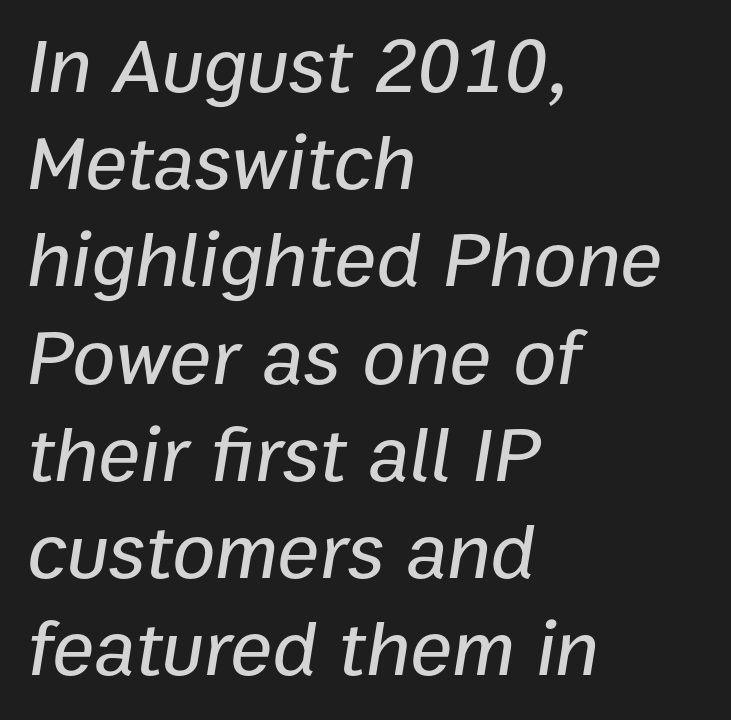
{"italic": "yes", "lean": "right", "slant_degrees": 9, "width": "normal", "stroke_contrast": "low", "x_height": "medium", "monospaced": "no", "underline": "no", "align": "left", "line_spacing_ratio": 1.23, "letter_spacing": "normal", "letter_spacing_em": 0.0, "glyph_px": 79}
